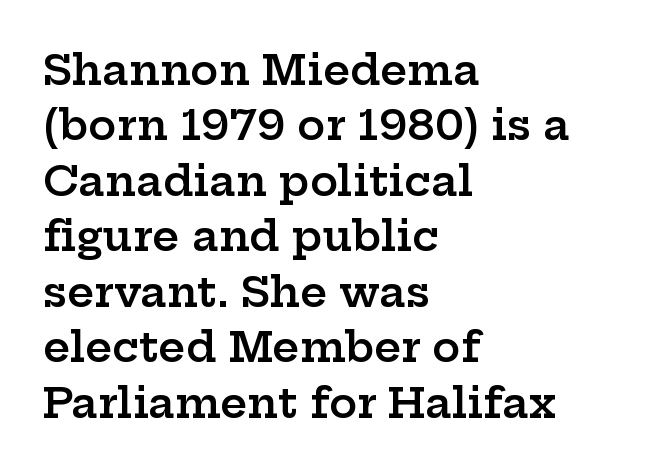
The image shows 42 px semibold, wide serif type, upright; set left-aligned, normal line spacing (1.32x), normal letter spacing, not underlined; low stroke contrast and a medium x-height.
